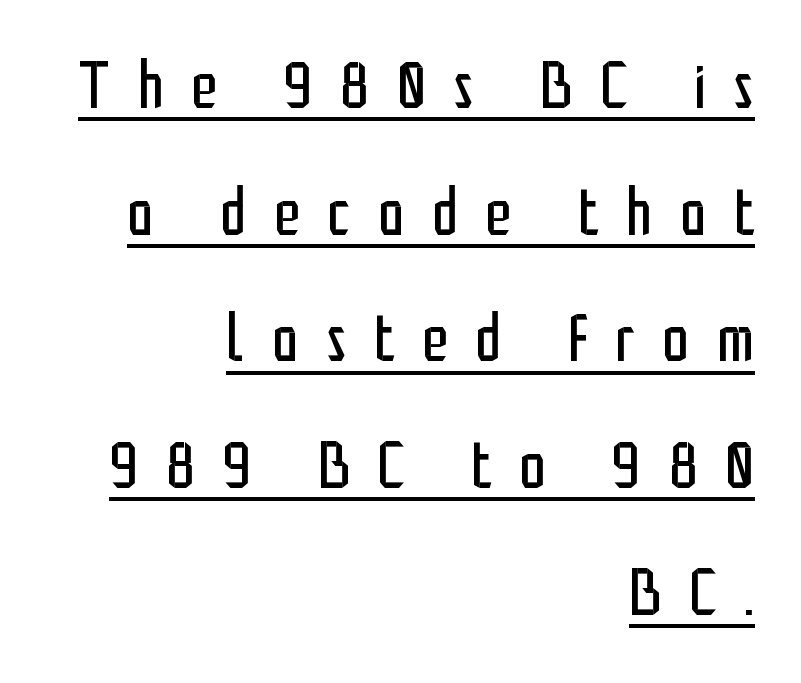
You can see a thin bar hugging the bottom of the glyphs. Each letter's strokes conclude bluntly, with no projecting serifs. Does the copy run flush right? Yes — the right margin is perfectly even. Heft: none added — not bold. Varying glyph widths throughout — classic text-font behaviour. These lines have a slow, spaced-out rhythm from letter to letter.
